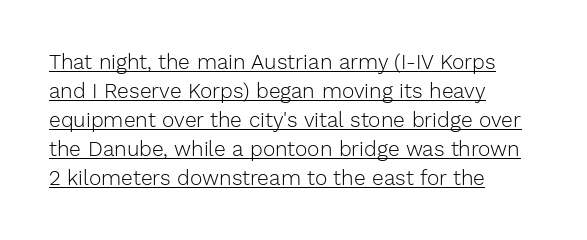
Is the block centered? No — it sits flush against the left margin. Descenders here cross a horizontal rule under the line. Caption: standard tracking, unaltered. Italic: no, the glyphs are upright roman.
